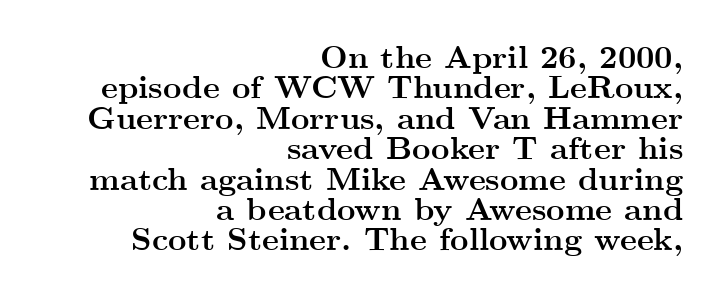
The image shows 32 px semibold, wide serif type, upright; set right-aligned, tight line spacing (0.95x), normal letter spacing, not underlined; medium stroke contrast and a small x-height.
